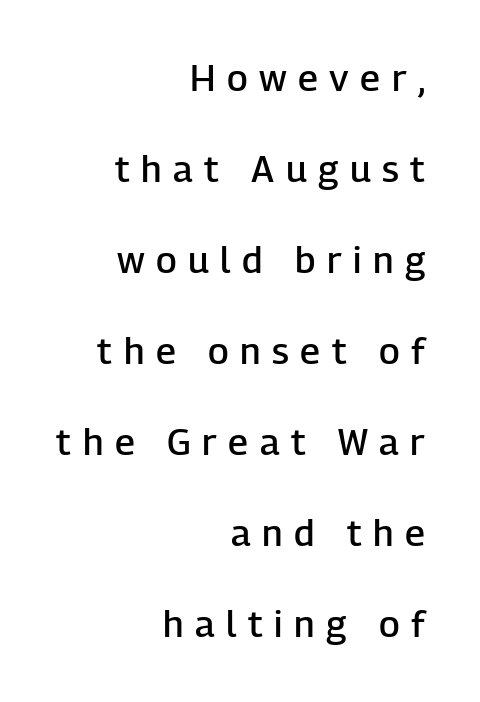
Observe the absence of serifs on each vertical stroke in this sample. This sample has the flowing, uneven cadence of proportional lettering. Inter-character spacing is expanded well beyond the font's built-in metrics. Emphasis by weight is partial: semibold. One glance says open: line gaps are wider than usual. Unlike italic type, these characters show no tilt at all.
